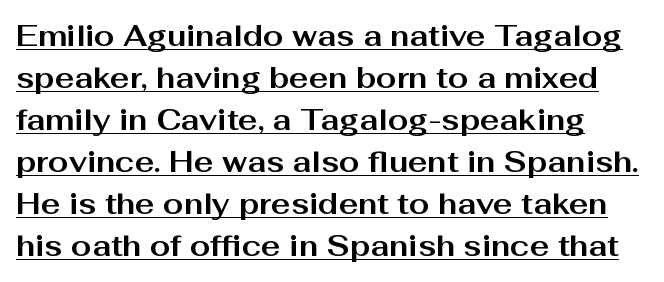
{"serif": "no", "italic": "no", "bold": "yes", "weight": "bold", "width": "wide", "stroke_contrast": "medium", "x_height": "medium", "monospaced": "no", "underline": "yes", "line_spacing": "normal", "line_spacing_ratio": 1.45, "letter_spacing": "normal", "letter_spacing_em": 0.0, "glyph_px": 29}
